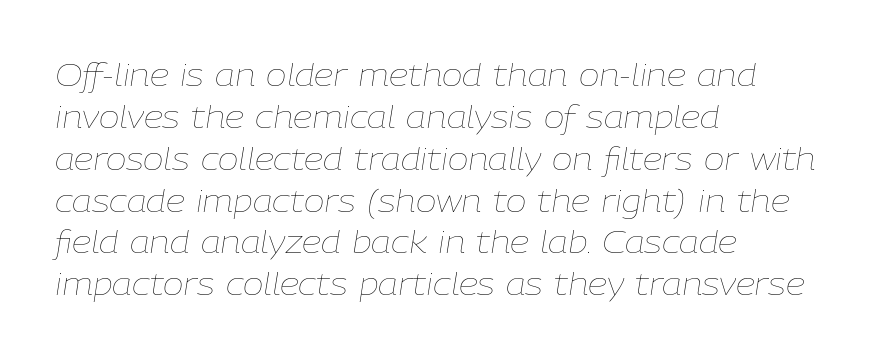
The image shows 31 px thin type, italic (leaning right); set left-aligned, normal line spacing (1.35x), normal letter spacing, not underlined; low stroke contrast and a medium x-height.
